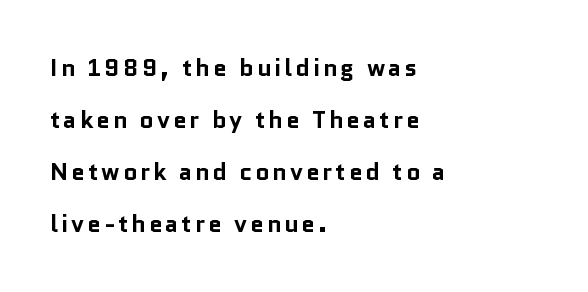
The image shows 24 px bold type, upright; set left-aligned, loose line spacing (2.17x), not underlined.
